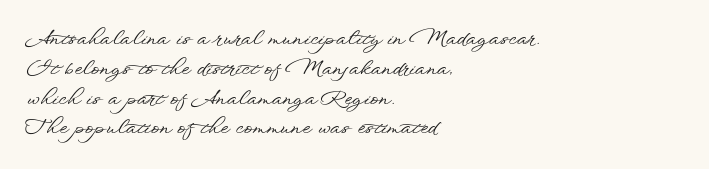
The image shows 20 px text type; set left-aligned, normal line spacing (1.49x), normal letter spacing, not underlined.
